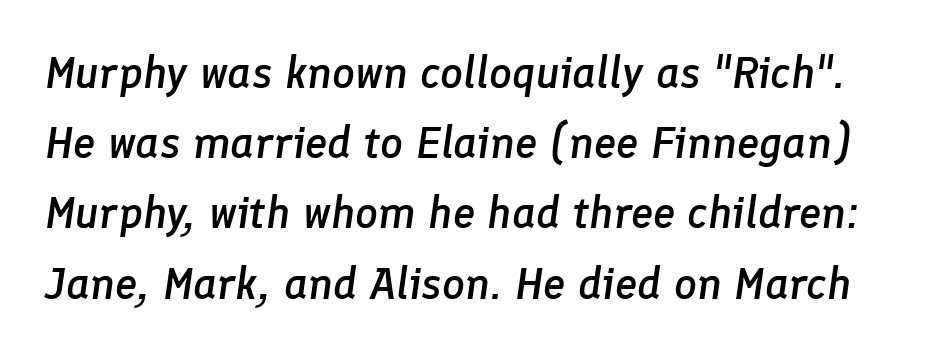
Q: Is the text bold? A: Semi-bold.
Q: Is the text italic (slanted)? A: Yes, it leans right by about 8 degrees.
Q: Is the text underlined? A: No.
Q: Is the spacing between letters normal or unusually wide? A: Normal.
Q: Is the spacing between lines tight, normal or loose? A: Normal.
Q: Width (condensed, normal, or wide)? A: Normal.
Q: Stroke contrast? A: Low.
Q: x-height? A: Medium.
Q: Monospaced? A: No.
